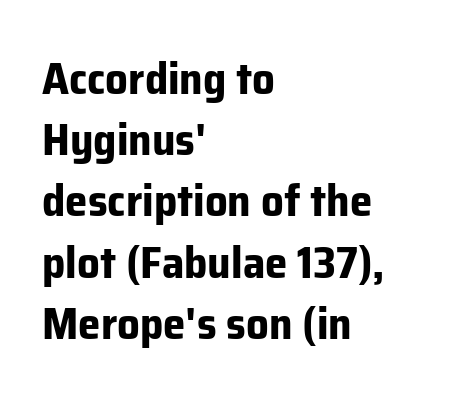
{"serif": "no", "italic": "no", "bold": "yes", "weight": "bold", "width": "normal", "stroke_contrast": "low", "x_height": "medium", "monospaced": "no", "underline": "no", "align": "left", "line_spacing": "normal", "line_spacing_ratio": 1.36, "letter_spacing": "normal", "letter_spacing_em": 0.0, "glyph_px": 45}
